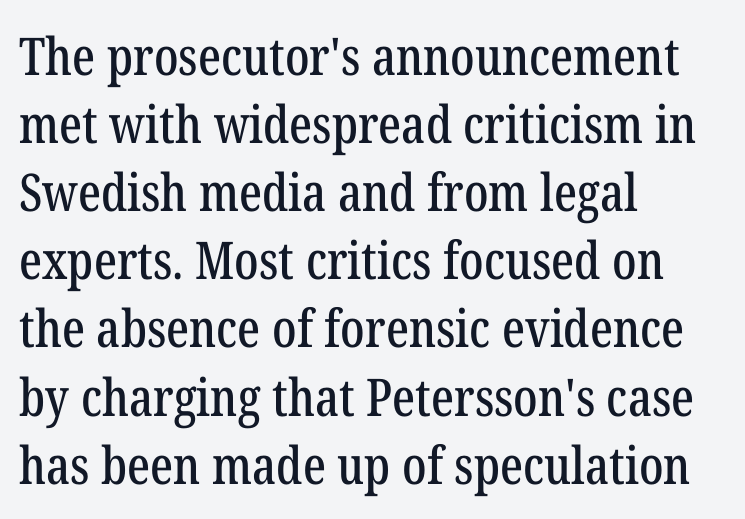
Notice how the passage keeps a crisp vertical edge on the left only. Typographically, this falls in the serif category. Decoration check: the copy has no underline. The line texture is even and compact thanks to regular tracking.
